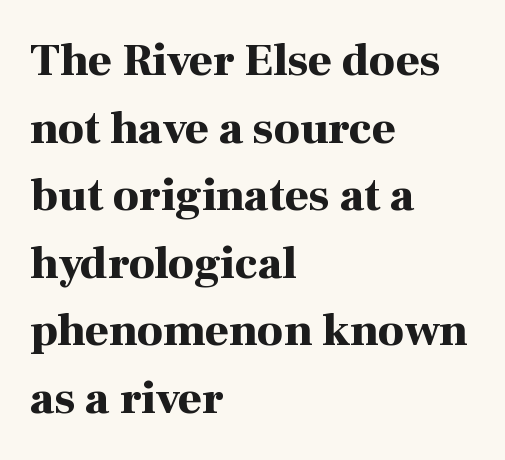
{"serif": "yes", "italic": "no", "bold": "yes", "weight": "bold", "width": "normal", "stroke_contrast": "high", "x_height": "medium", "monospaced": "no", "underline": "no", "align": "left", "line_spacing": "normal", "line_spacing_ratio": 1.47, "letter_spacing": "normal", "letter_spacing_em": 0.0, "glyph_px": 46}
